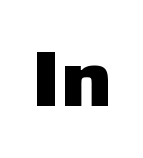
{"serif": "no", "italic": "no", "bold": "yes", "weight": "heavy", "width": "normal", "stroke_contrast": "low", "x_height": "medium", "monospaced": "no", "underline": "no", "align": "center", "letter_spacing": "normal", "letter_spacing_em": 0.0, "glyph_px": 78}
